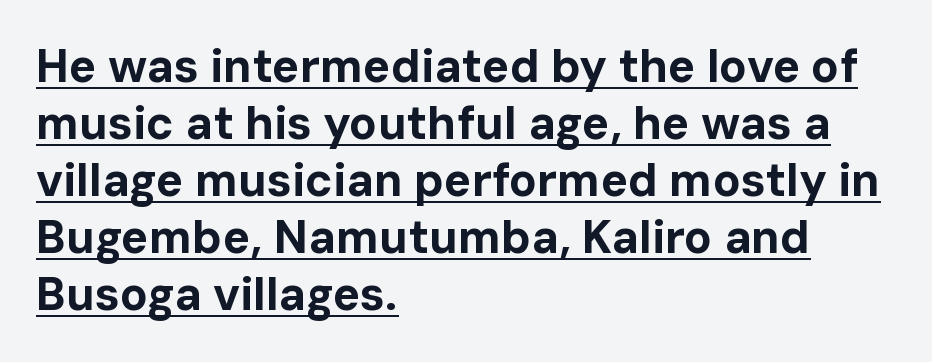
Q: Is the text bold? A: Yes.
Q: Is the text italic (slanted)? A: No, it is upright.
Q: Is the typeface a serif or a sans-serif typeface? A: Sans-serif.
Q: Is the text underlined? A: Yes.
Q: How is the paragraph aligned? A: Left-aligned.
Q: Is the spacing between letters normal or unusually wide? A: Normal.
Q: Width (condensed, normal, or wide)? A: Normal.
Q: Stroke contrast? A: Low.
Q: x-height? A: Medium.
Q: Monospaced? A: No.
